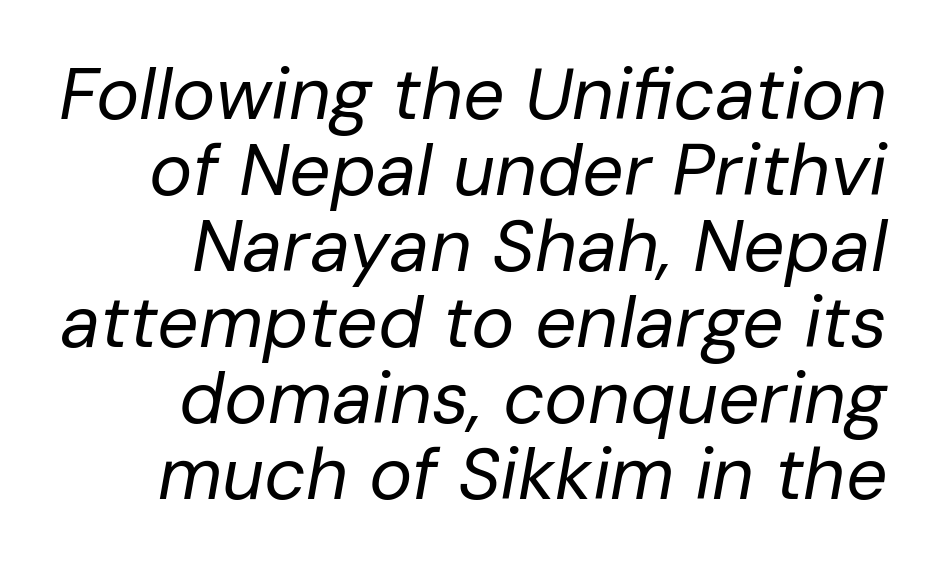
The image shows 73 px regular-weight type, italic (leaning right); set right-aligned, tight line spacing (1.04x), normal letter spacing, not underlined; low stroke contrast and a medium x-height.
